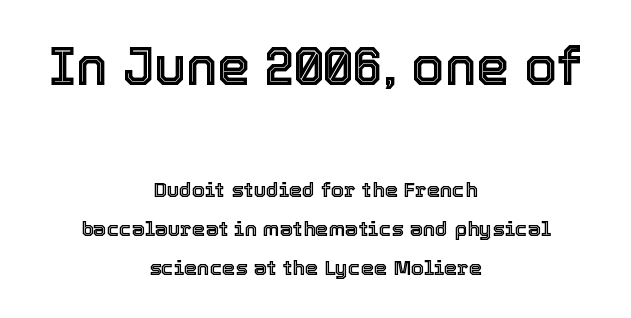
The image shows 53 px text type, upright; set centered, line spacing 1.86x, normal letter spacing, not underlined; the first (top) block is 2.52x larger; a medium x-height.
